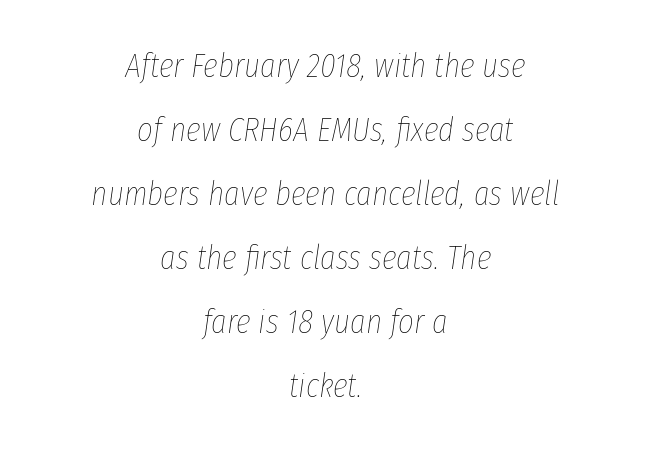
The image shows 34 px thin, condensed type, italic (leaning right); set centered, line spacing 1.88x, normal letter spacing, not underlined; low stroke contrast and a medium x-height.
